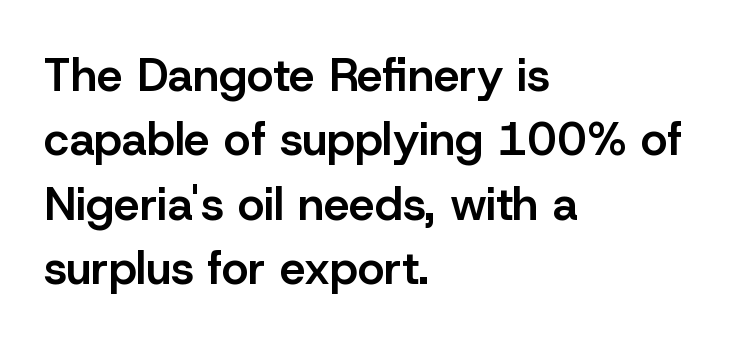
Is this a fixed-width face? No — the glyphs have proportional, varying widths. Layout note: lines flush left. Serif or sans? Sans — the stroke terminals are bare. The area under the type is left untouched. The strokes are fattened partway — semibold, not bold.
